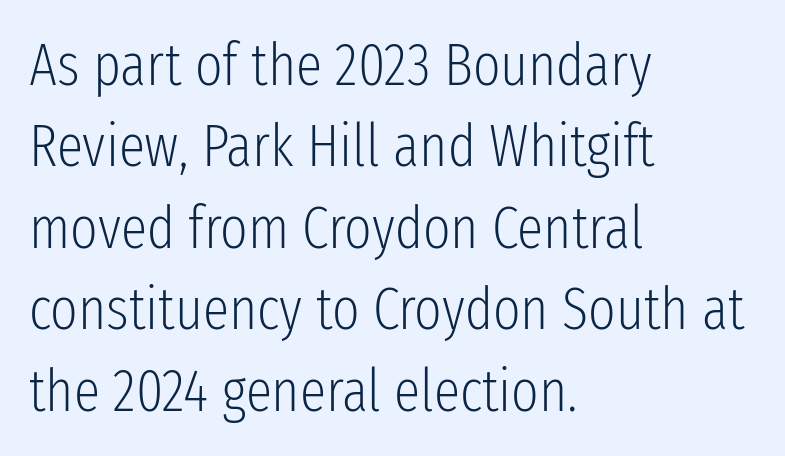
In CSS terms this would be text-align: left. Counters stay open thanks to moderate or lighter strokes. Honestly, there is no underline to notice here at all. Each letter's strokes conclude bluntly, with no projecting serifs. Is there any slant? The stems are plumb. Nobody touched the tracking dial on this one.
